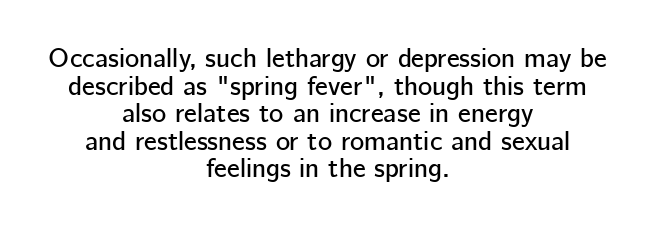
{"italic": "no", "underline": "no", "align": "center", "line_spacing": "tight", "line_spacing_ratio": 1.02, "letter_spacing": "normal", "letter_spacing_em": 0.0, "glyph_px": 27}
